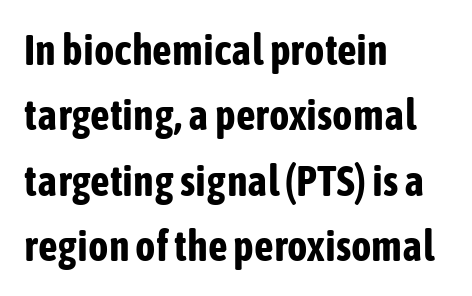
The image shows 43 px bold, condensed sans-serif type, upright; set left-aligned, normal line spacing (1.52x), normal letter spacing, not underlined; low stroke contrast and a medium x-height.
